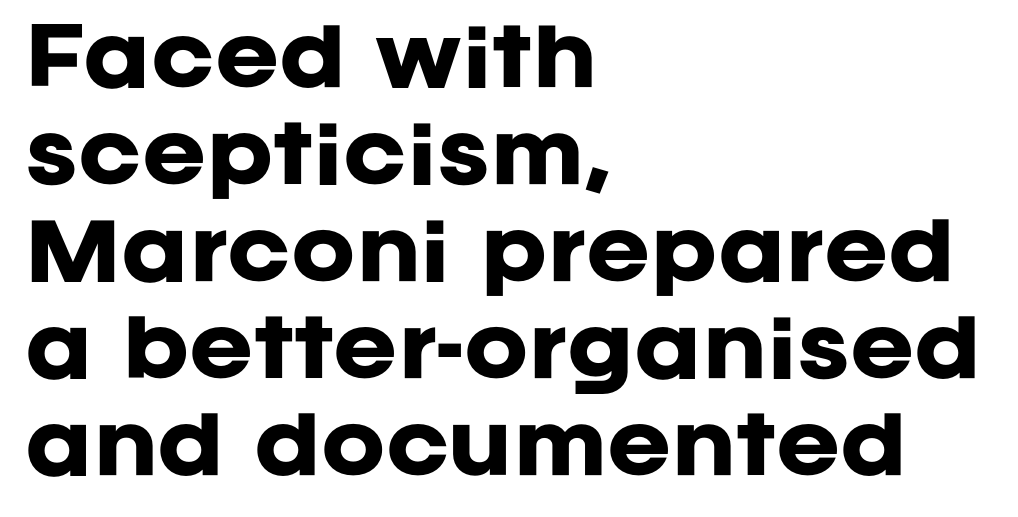
{"serif": "no", "italic": "no", "bold": "yes", "weight": "heavy", "width": "normal", "stroke_contrast": "low", "x_height": "large", "monospaced": "no", "underline": "no", "align": "left", "line_spacing": "normal", "line_spacing_ratio": 1.26, "letter_spacing": "normal", "letter_spacing_em": 0.0, "glyph_px": 77}
